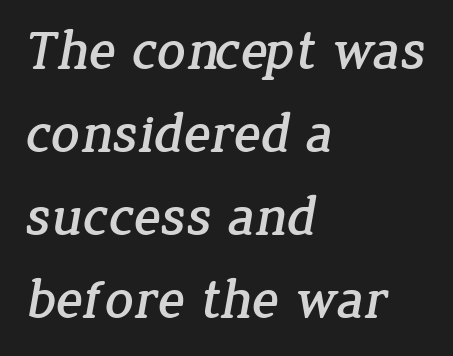
{"serif": "yes", "width": "normal", "stroke_contrast": "low", "x_height": "medium", "monospaced": "no", "underline": "no", "align": "left", "line_spacing": "normal", "line_spacing_ratio": 1.48, "letter_spacing": "normal", "letter_spacing_em": 0.0, "glyph_px": 56}
